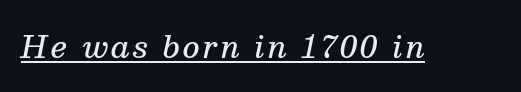
Every character sits at an angle, as italics do. Look at the bottom of the vertical strokes: they flare into serifs here. Set as a demibold, roughly 600 on the weight scale. Each letter keeps its own natural width here, so spacing adapts to shape. Emphasis is given by a line drawn under the lettering.
